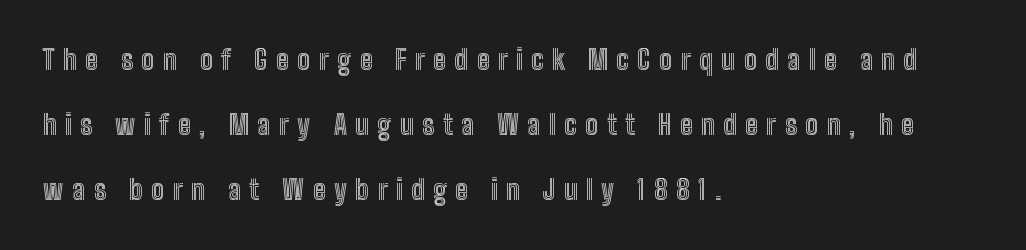
Q: Is the text italic (slanted)? A: No, it is upright.
Q: Is the text underlined? A: No.
Q: How is the paragraph aligned? A: Left-aligned.
Q: Is the spacing between letters normal or unusually wide? A: Unusually wide.
Q: Is the spacing between lines tight, normal or loose? A: Loose.
